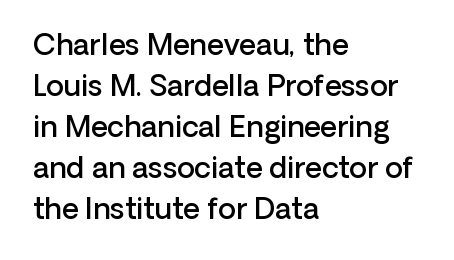
Q: Is the text bold? A: Semi-bold.
Q: Is the text italic (slanted)? A: No, it is upright.
Q: Is the typeface a serif or a sans-serif typeface? A: Sans-serif.
Q: Is the text underlined? A: No.
Q: How is the paragraph aligned? A: Left-aligned.
Q: Is the spacing between letters normal or unusually wide? A: Normal.
Q: Is the spacing between lines tight, normal or loose? A: Normal.
Q: Width (condensed, normal, or wide)? A: Normal.
Q: Stroke contrast? A: Low.
Q: x-height? A: Medium.
Q: Monospaced? A: No.
